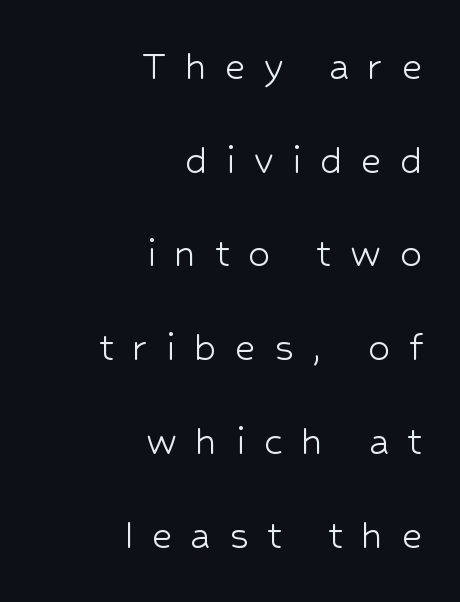
Q: Is the text bold? A: No.
Q: Is the text italic (slanted)? A: No, it is upright.
Q: Is the typeface a serif or a sans-serif typeface? A: Sans-serif.
Q: Is the text underlined? A: No.
Q: How is the paragraph aligned? A: Right-aligned.
Q: Is the spacing between letters normal or unusually wide? A: Unusually wide.
Q: Is the spacing between lines tight, normal or loose? A: Loose.
Q: Width (condensed, normal, or wide)? A: Normal.
Q: Stroke contrast? A: Low.
Q: x-height? A: Medium.
Q: Monospaced? A: No.
